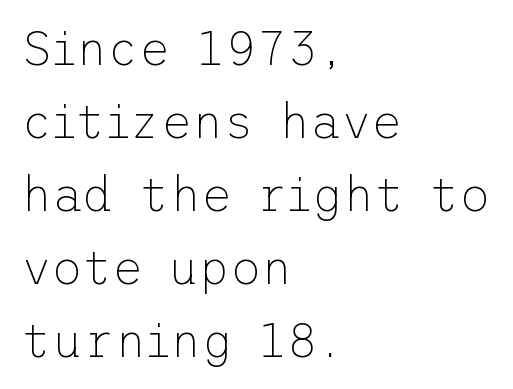
The passage shown is not underscored anywhere. The lines in this sample share a left origin and differ only in where they stop. Does the type have serifs? No, each stem ends abruptly. No letter is thick-stroked: the sample isn't bold. What's the leading like? Ordinary, nothing unusual.
